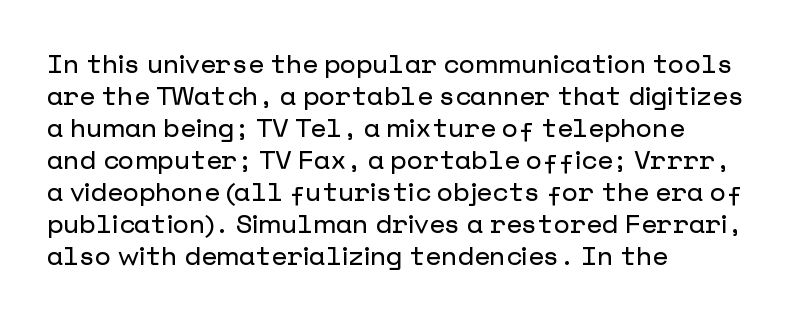
The image shows 26 px text type, upright; set left-aligned, line spacing 1.23x, normal letter spacing, not underlined.
